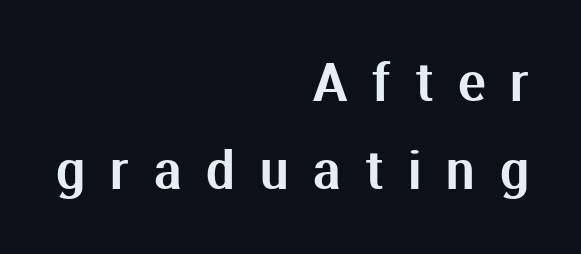
The image shows 51 px sans-serif type, upright; set right-aligned, line spacing 1.73x, unusually wide letter spacing (+0.49 em), not underlined; medium stroke contrast and a medium x-height.
